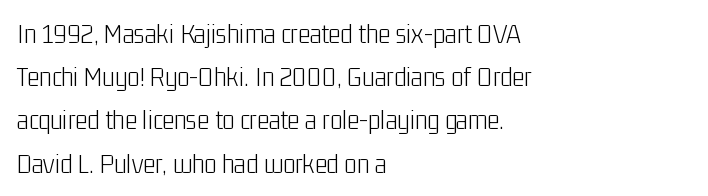
The gaps between neighbouring characters are ordinary and unremarkable. The specimen reads as upright at a glance. The cut favours lightness, reaching ordinary text weight at its darkest. The letters advance in unequal steps, a hallmark of proportional type.
